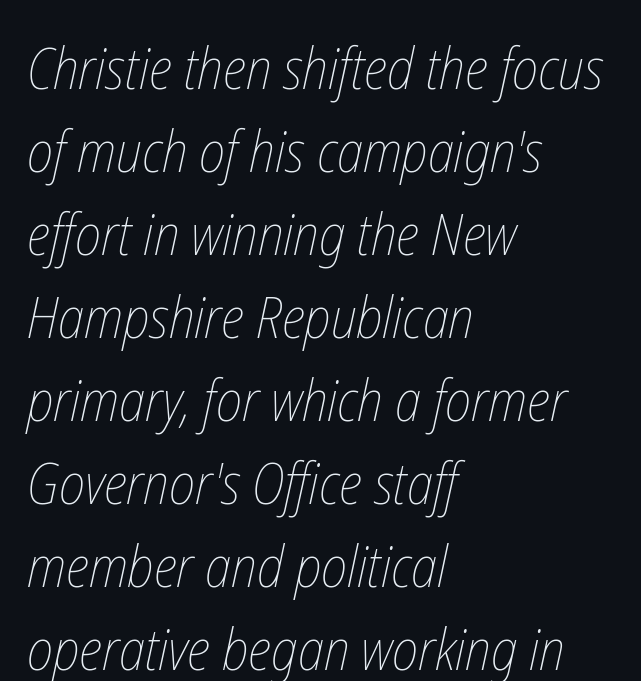
Letters rest on an invisible, unmarked baseline. The passage shown is typed in a proportional face where columns would drift. Compared with typical paragraphs, the rows here are spaced about the same. You could call the tracking neutral — neither tight nor loose. Caption: multi-line text, flush left, ragged right.
